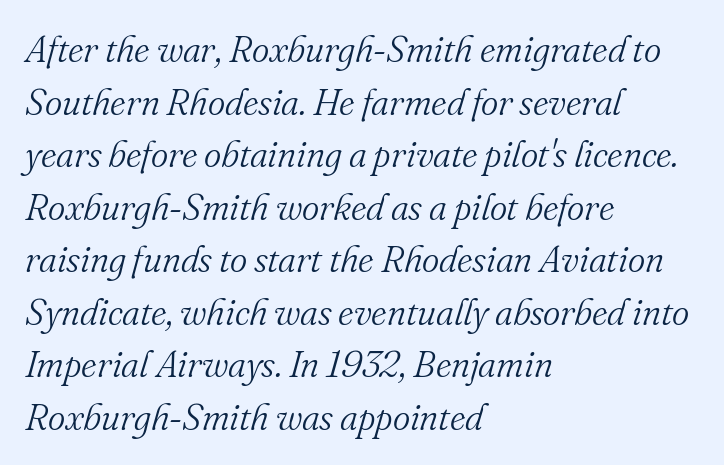
The image shows 37 px light serif type, italic (leaning right); set left-aligned, normal line spacing (1.42x), normal letter spacing, not underlined; medium stroke contrast and a small x-height.
